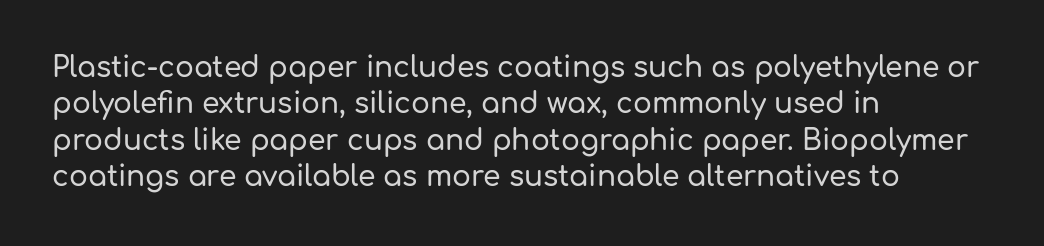
The image shows 28 px sans-serif type, upright; set left-aligned, normal line spacing (1.3x), normal letter spacing, not underlined; low stroke contrast and a medium x-height.
